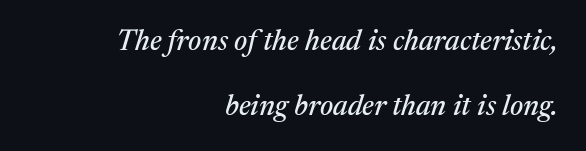
The designer dialed line spacing up above the default. The passage is arranged like a letterhead date or caption credit — flush right. These lines are rendered in a variable-pitch font. The words here are not underlined.
